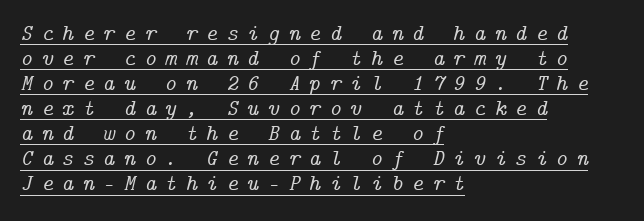
A classic flush-left, rag-right setting is used for this passage. The letters are spread apart with noticeably loose tracking. The typesetter has applied underlining to the passage shown. An italicized treatment has been applied to the whole sample.
